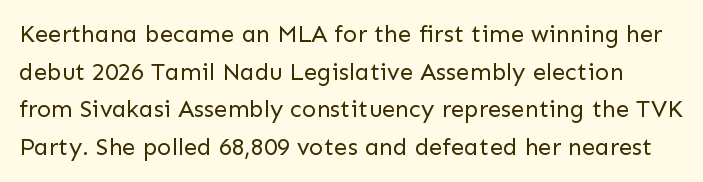
The image shows 24 px text type, upright; set normal line spacing (1.57x), normal letter spacing, not underlined.
